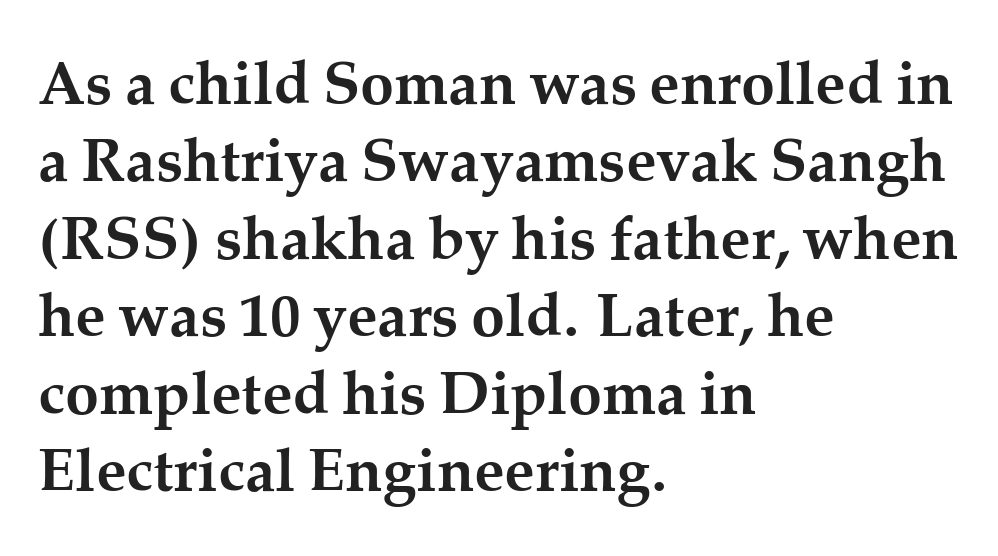
The image shows 61 px semibold serif type, upright; set left-aligned, normal line spacing (1.27x), normal letter spacing, not underlined; medium stroke contrast and a medium x-height.
